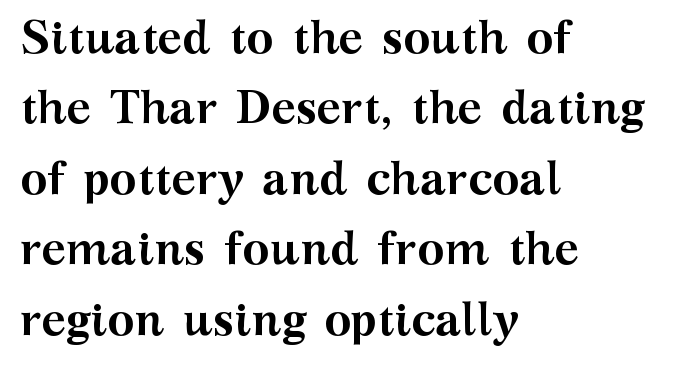
The strokes are fattened all the way to bold. Interline gaps are of average width in this sample. Style check: upright. Leftover space on each line is placed entirely after the last word.
